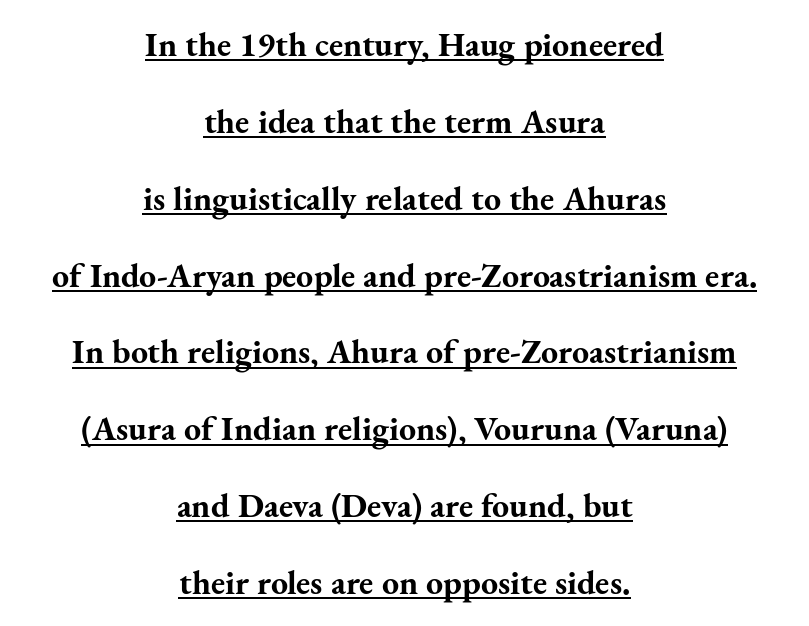
Q: Is the text bold? A: Yes.
Q: Is the text italic (slanted)? A: No, it is upright.
Q: Is the typeface a serif or a sans-serif typeface? A: Serif.
Q: Is the text underlined? A: Yes.
Q: How is the paragraph aligned? A: Centered.
Q: Is the spacing between letters normal or unusually wide? A: Normal.
Q: Is the spacing between lines tight, normal or loose? A: Loose.
Q: Width (condensed, normal, or wide)? A: Normal.
Q: Stroke contrast? A: Medium.
Q: x-height? A: Small.
Q: Monospaced? A: No.
